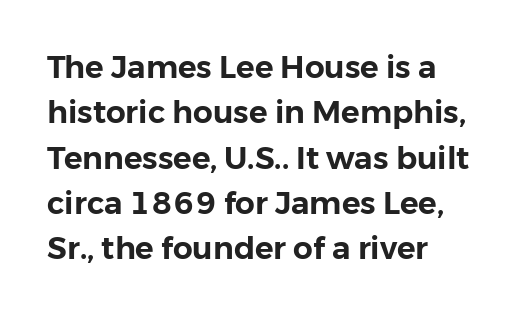
{"serif": "no", "italic": "no", "width": "normal", "stroke_contrast": "low", "x_height": "medium", "monospaced": "no", "underline": "no", "align": "left", "line_spacing": "normal", "line_spacing_ratio": 1.46, "letter_spacing": "normal", "letter_spacing_em": 0.0, "glyph_px": 31}
